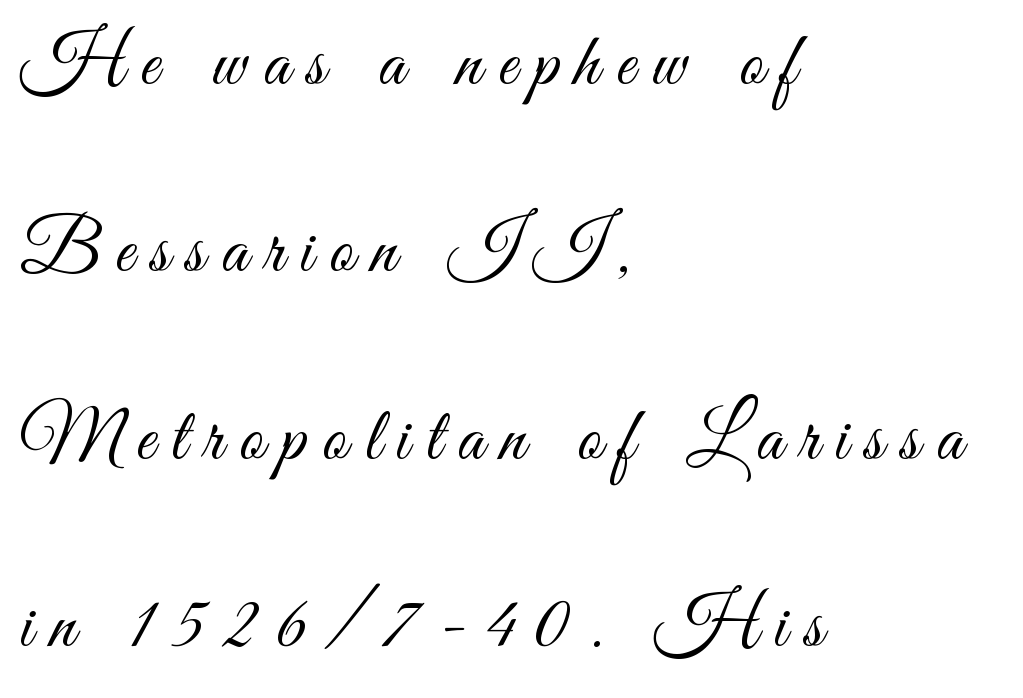
The line texture is sparse and dotted thanks to wide tracking. The weight would be labelled regular, book, light, or lighter still. The letters carry no serifs — their stems end cleanly without finishing strokes. Where is the straight margin? On the left. The string is rendered with underlining switched off.
